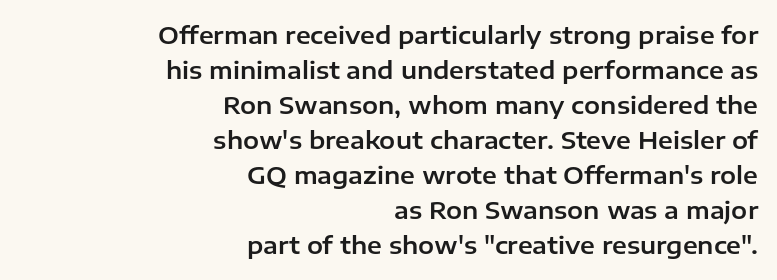
{"italic": "no", "underline": "no", "align": "right", "line_spacing": "normal", "line_spacing_ratio": 1.46, "letter_spacing": "normal", "letter_spacing_em": 0.0, "glyph_px": 24}
